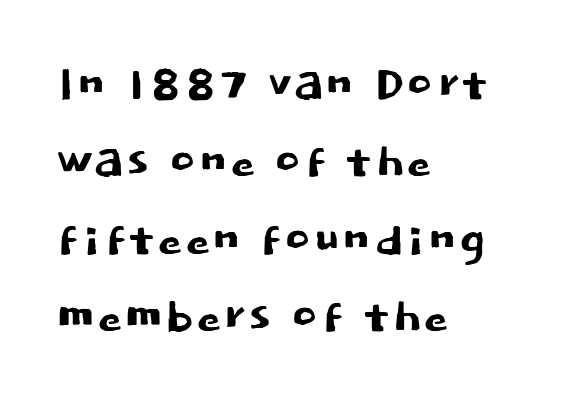
The image shows 63 px sans-serif type, upright; set left-aligned, line spacing 1.23x, normal letter spacing, not underlined; low stroke contrast and a large x-height.
